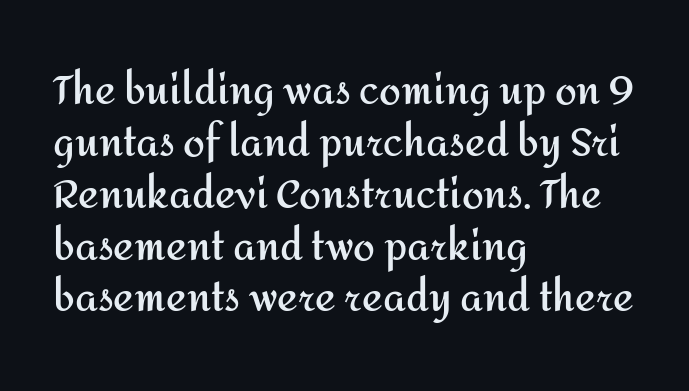
Q: Is the text bold? A: Yes.
Q: Is the text italic (slanted)? A: No, it is upright.
Q: Is the typeface a serif or a sans-serif typeface? A: Sans-serif.
Q: Is the text underlined? A: No.
Q: How is the paragraph aligned? A: Left-aligned.
Q: Is the spacing between letters normal or unusually wide? A: Normal.
Q: Is the spacing between lines tight, normal or loose? A: Normal.
Q: Width (condensed, normal, or wide)? A: Normal.
Q: Stroke contrast? A: Medium.
Q: x-height? A: Medium.
Q: Monospaced? A: No.
